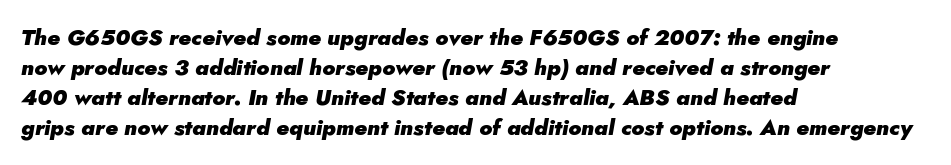
Q: Is the text bold? A: Yes.
Q: Is the text italic (slanted)? A: Yes, it leans right by about 5 degrees.
Q: Is the text underlined? A: No.
Q: How is the paragraph aligned? A: Left-aligned.
Q: Is the spacing between letters normal or unusually wide? A: Normal.
Q: Is the spacing between lines tight, normal or loose? A: Normal.
